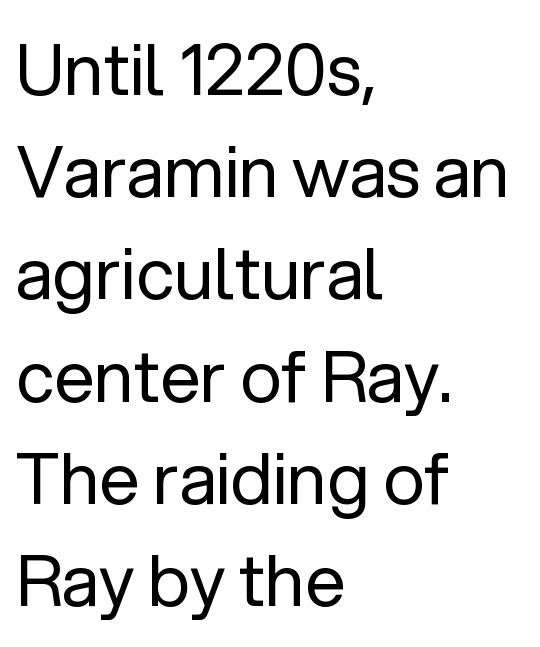
The image shows 71 px regular-weight sans-serif type, upright; set left-aligned, normal line spacing (1.44x), normal letter spacing, not underlined; low stroke contrast and a medium x-height.
